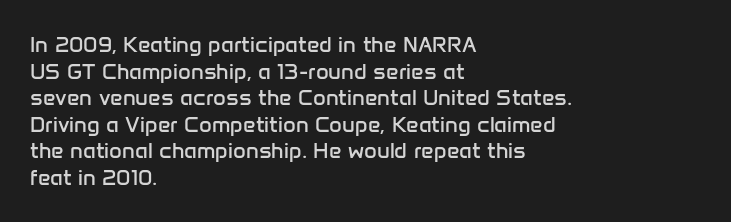
Q: Is the text bold? A: No.
Q: Is the text italic (slanted)? A: No, it is upright.
Q: Is the text underlined? A: No.
Q: How is the paragraph aligned? A: Left-aligned.
Q: Is the spacing between letters normal or unusually wide? A: Normal.
